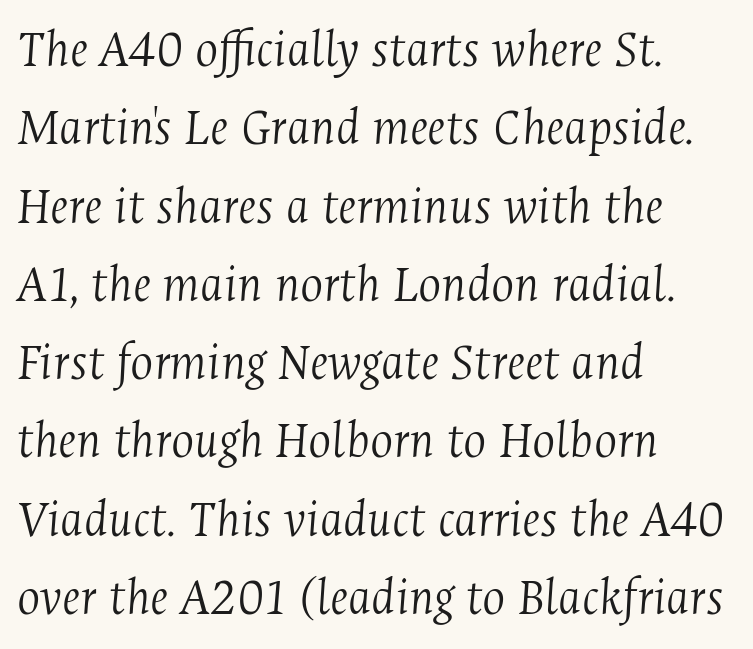
The image shows 54 px light, condensed serif type, italic (leaning right); set left-aligned, normal line spacing (1.45x), normal letter spacing, not underlined; medium stroke contrast and a medium x-height.
